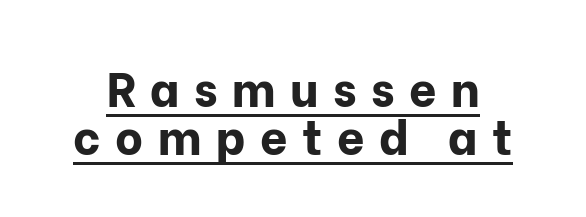
These characters rest on top of a visible drawn line. A full-strength bold gives these letters their thick strokes. This rendering widens character spacing well past its baseline value. Unlike a traditional serif, this face leaves its strokes unadorned.
